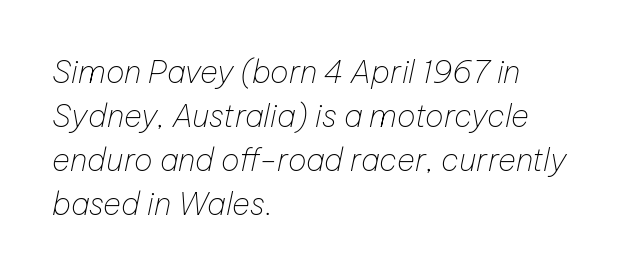
{"italic": "yes", "lean": "right", "slant_degrees": 12, "bold": "no", "weight": "thin", "width": "normal", "stroke_contrast": "low", "x_height": "medium", "monospaced": "no", "underline": "no", "align": "left", "line_spacing": "normal", "line_spacing_ratio": 1.42, "letter_spacing": "normal", "letter_spacing_em": 0.0, "glyph_px": 31}
